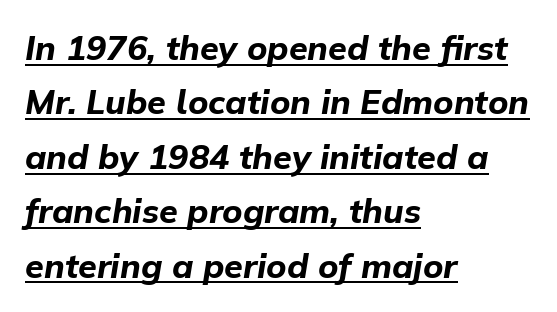
{"italic": "yes", "lean": "right", "slant_degrees": 9, "bold": "yes", "weight": "bold", "width": "normal", "stroke_contrast": "low", "x_height": "medium", "monospaced": "no", "underline": "yes", "align": "left", "line_spacing": "normal", "line_spacing_ratio": 1.6, "letter_spacing": "normal", "letter_spacing_em": 0.0, "glyph_px": 34}
